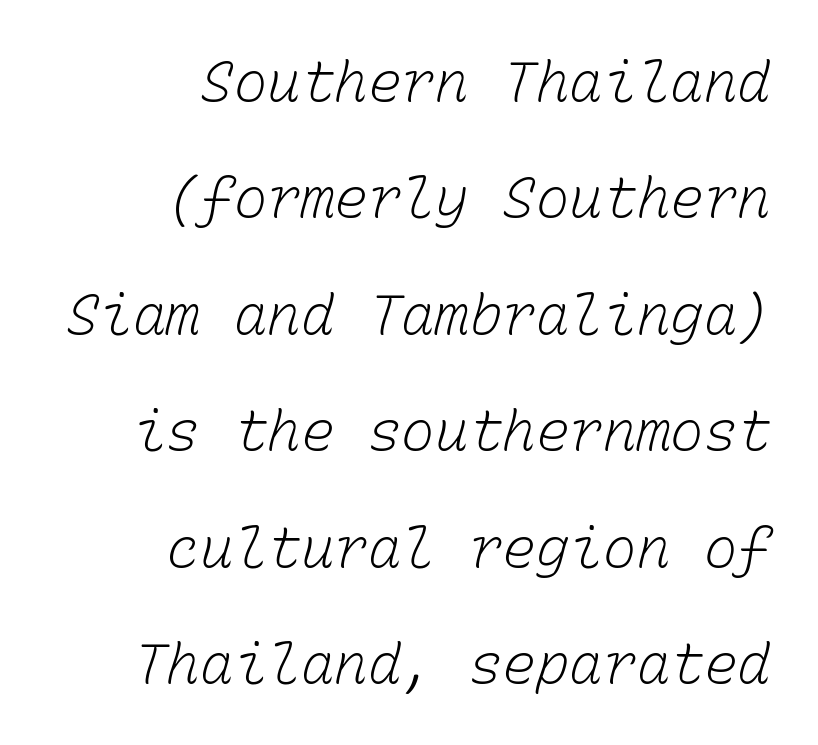
Vertically, the passage feels expansive, rows floating well apart. The foot of each line stays bare and open. Monospaced: the letters line up in strict vertical columns. Visually the block forms a straight wall on the right and a jagged coastline on the left. The font is comparable to plain body text, perhaps lighter.
